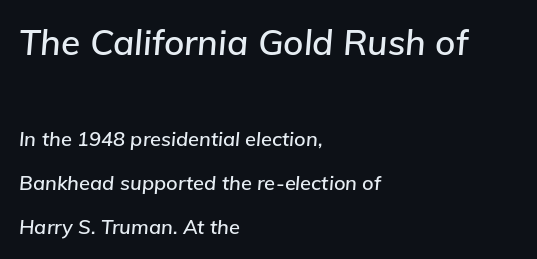
{"italic": "yes", "lean": "right", "slant_degrees": 5, "width": "normal", "stroke_contrast": "low", "x_height": "medium", "monospaced": "no", "underline": "no", "align": "left", "line_spacing": "loose", "line_spacing_ratio": 2.22, "letter_spacing": "normal", "letter_spacing_em": 0.0, "larger_block": "first", "size_ratio": 1.75, "glyph_px": 35}
